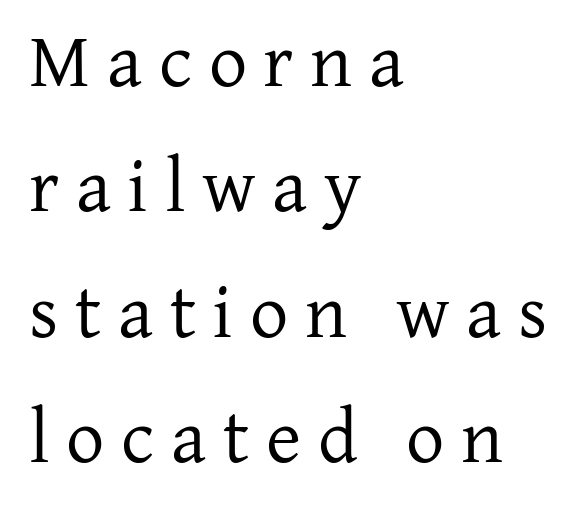
{"serif": "yes", "italic": "no", "bold": "no", "weight": "regular", "width": "normal", "stroke_contrast": "low", "x_height": "medium", "monospaced": "no", "underline": "no", "align": "left", "line_spacing": "normal", "line_spacing_ratio": 1.65, "letter_spacing": "wide", "letter_spacing_em": 0.22, "glyph_px": 76}
